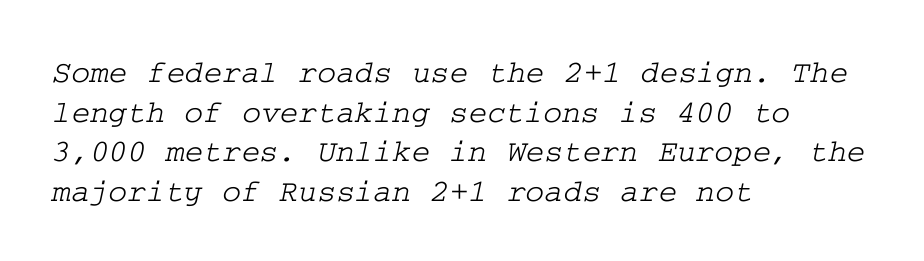
This rendering features lettering with no underline. Between one letter and the next there's only the usual sliver of space. Type style note: has serifs. A student would call this left alignment; a typographer would say flush left, rag right.
